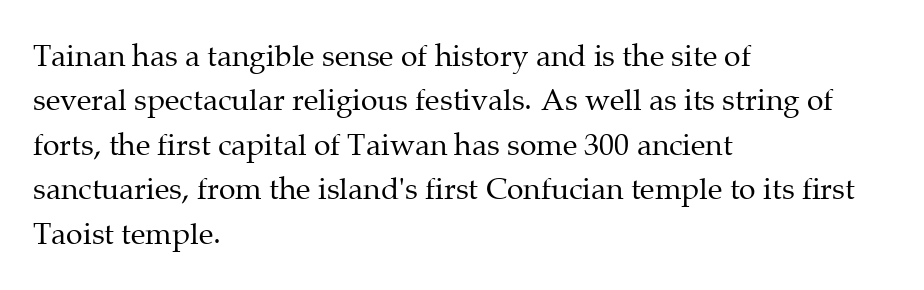
{"serif": "yes", "italic": "no", "bold": "no", "weight": "regular", "width": "normal", "stroke_contrast": "medium", "x_height": "medium", "monospaced": "no", "underline": "no", "align": "left", "line_spacing": "normal", "line_spacing_ratio": 1.48, "letter_spacing": "normal", "letter_spacing_em": 0.0, "glyph_px": 30}
